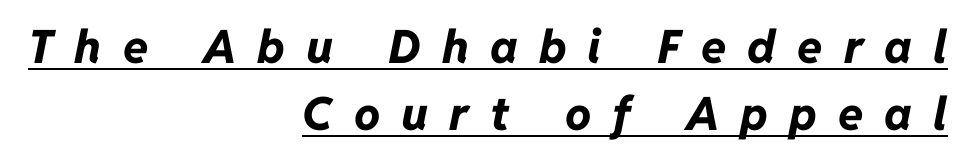
{"italic": "yes", "lean": "right", "slant_degrees": 11, "bold": "yes", "weight": "bold", "width": "normal", "stroke_contrast": "low", "x_height": "medium", "monospaced": "no", "underline": "yes", "align": "right", "line_spacing": "normal", "line_spacing_ratio": 1.45, "letter_spacing": "wide", "letter_spacing_em": 0.46, "glyph_px": 46}
